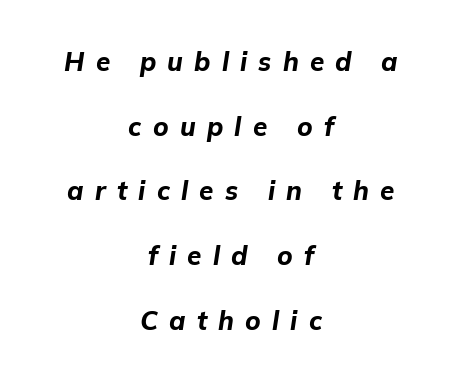
The image shows 26 px bold type, italic (leaning right); set centered, loose line spacing (2.49x), unusually wide letter spacing (+0.43 em), not underlined.
